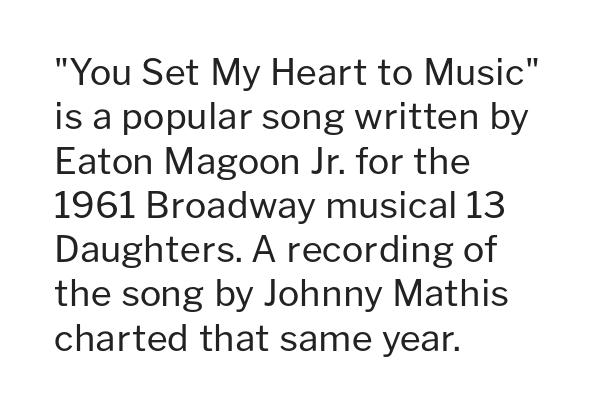
{"serif": "no", "italic": "no", "bold": "no", "weight": "regular", "width": "normal", "stroke_contrast": "low", "x_height": "medium", "monospaced": "no", "underline": "no", "align": "left", "line_spacing_ratio": 1.23, "letter_spacing": "normal", "letter_spacing_em": 0.0, "glyph_px": 36}
